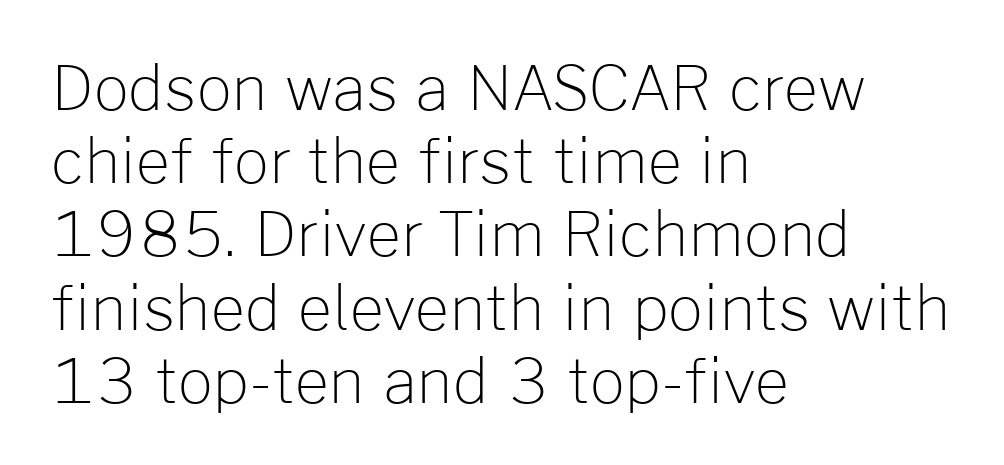
{"serif": "no", "italic": "no", "bold": "no", "weight": "light", "width": "normal", "stroke_contrast": "low", "x_height": "medium", "monospaced": "no", "underline": "no", "align": "left", "line_spacing_ratio": 1.2, "letter_spacing": "normal", "letter_spacing_em": 0.0, "glyph_px": 61}
